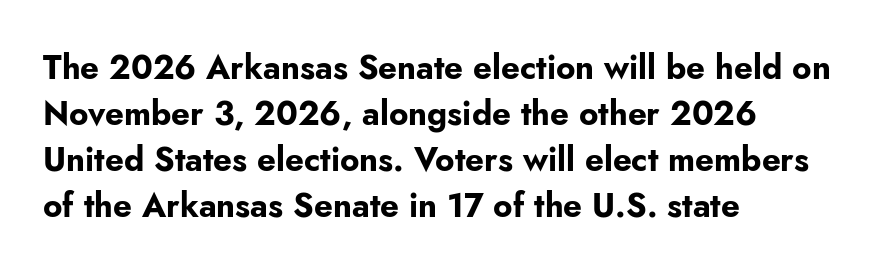
A clean baseline with only descenders dipping below it. The type is set solid horizontally, with unmodified tracking. The paragraph shown leans on its left margin. Ascenders rise straight up at ninety degrees.
